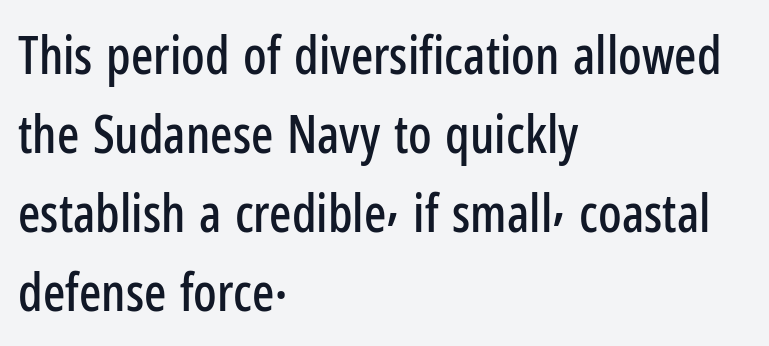
This is the regular roman posture of the typeface. Each letter's strokes conclude bluntly, with no projecting serifs. Students, observe: this is what conventionally led text looks like. The specimen omits any rule beneath the text block's lines. The rendering uses natural spacing where letterforms have individual widths. This rendering leaves character spacing at its baseline value.
